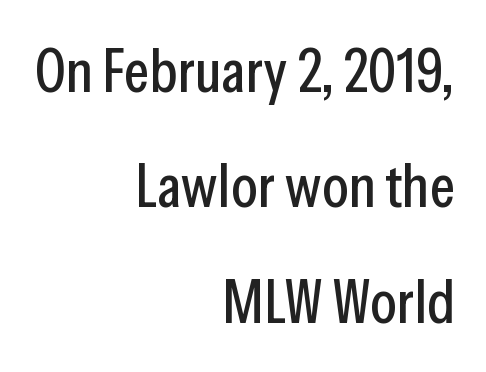
{"serif": "no", "italic": "no", "width": "condensed", "stroke_contrast": "low", "x_height": "medium", "monospaced": "no", "underline": "no", "align": "right", "line_spacing_ratio": 1.89, "letter_spacing": "normal", "letter_spacing_em": 0.0, "glyph_px": 61}
